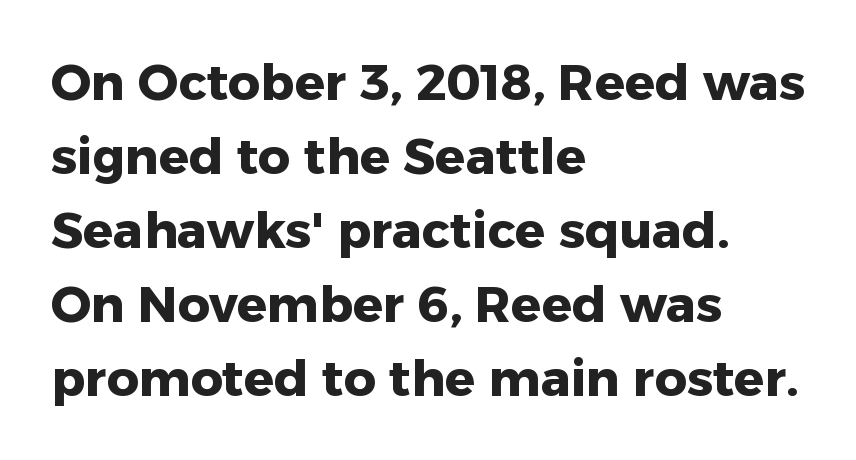
{"serif": "no", "italic": "no", "bold": "yes", "weight": "heavy", "width": "normal", "stroke_contrast": "low", "x_height": "medium", "monospaced": "no", "underline": "no", "align": "left", "line_spacing": "normal", "line_spacing_ratio": 1.48, "letter_spacing": "normal", "letter_spacing_em": 0.0, "glyph_px": 50}
